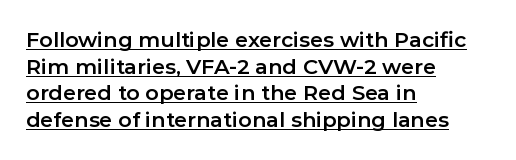
Teacher's note: observe the even left margin — that is flush-left alignment. Letter spacing: default. Rows of type keep a routine distance in the vertical direction. The type sits square on the baseline with zero lean. This is underlined copy, the kind a proofreader might mark for attention.
